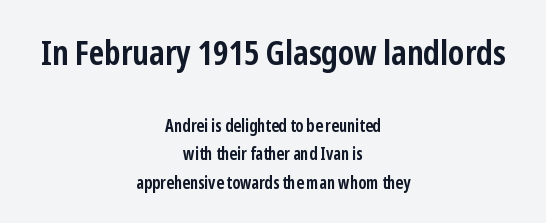
The image shows 34 px semibold, condensed sans-serif type, upright; set centered, normal line spacing (1.69x), normal letter spacing, not underlined; the first (top) block is 2.0x larger; low stroke contrast and a medium x-height.
